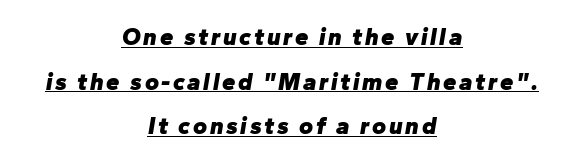
The image shows 24 px bold type, italic (leaning right); set centered, line spacing 1.86x, underlined.
